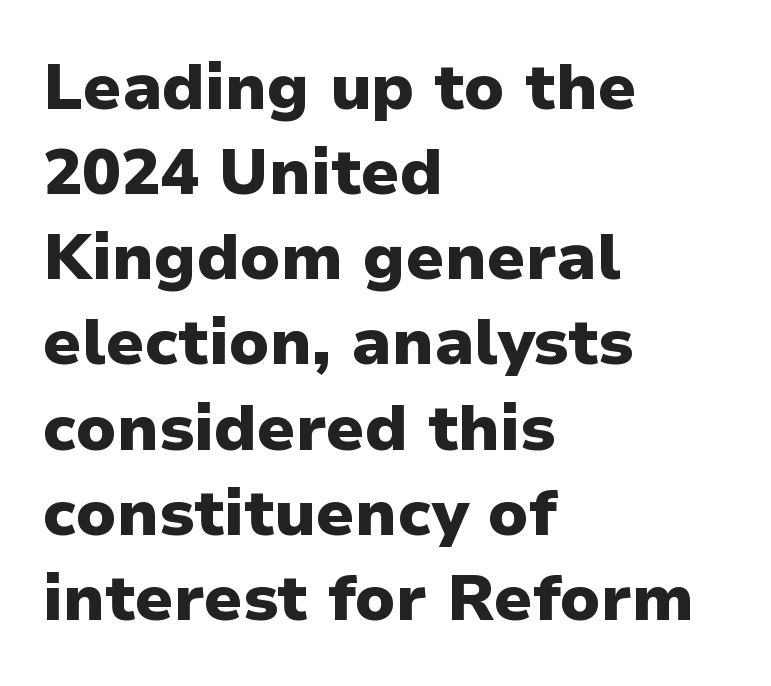
The image shows 65 px heavy sans-serif type, upright; set left-aligned, normal line spacing (1.31x), normal letter spacing, not underlined; low stroke contrast and a medium x-height.
